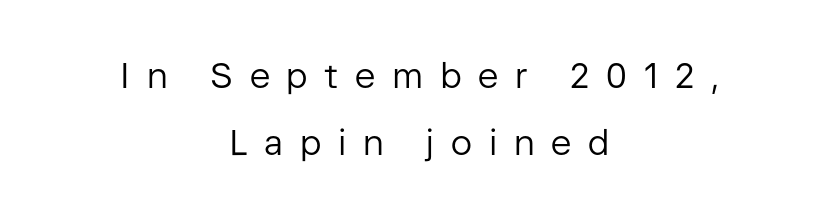
A typesetter would call this proportional, since set widths differ per character. Weight class: somewhere from thin through regular. Quick note: not italic, upright. A typesetter would call this leading open, well beyond the default. The horizontal fit of the characters is loose and conspicuously gappy.
